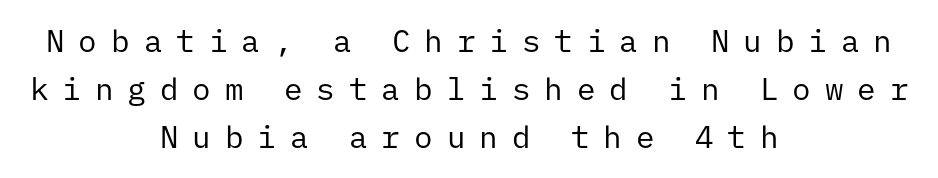
The image shows 31 px regular-weight sans-serif type, upright, monospaced; set centered, normal line spacing (1.55x), unusually wide letter spacing (+0.45 em), not underlined; low stroke contrast and a medium x-height.
